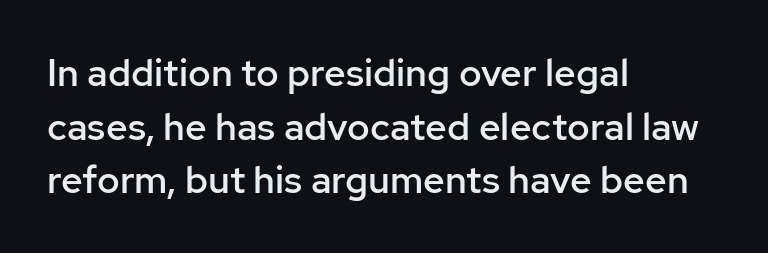
{"serif": "no", "italic": "no", "bold": "semi", "weight": "semibold", "width": "normal", "stroke_contrast": "low", "x_height": "medium", "monospaced": "no", "underline": "no", "align": "left", "line_spacing": "normal", "line_spacing_ratio": 1.41, "letter_spacing": "normal", "letter_spacing_em": 0.0, "glyph_px": 38}
